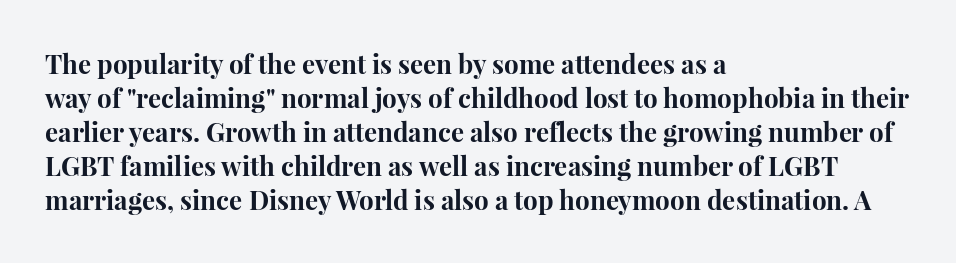
The image shows 26 px bold type, upright; set left-aligned, normal line spacing (1.31x), normal letter spacing, not underlined.
